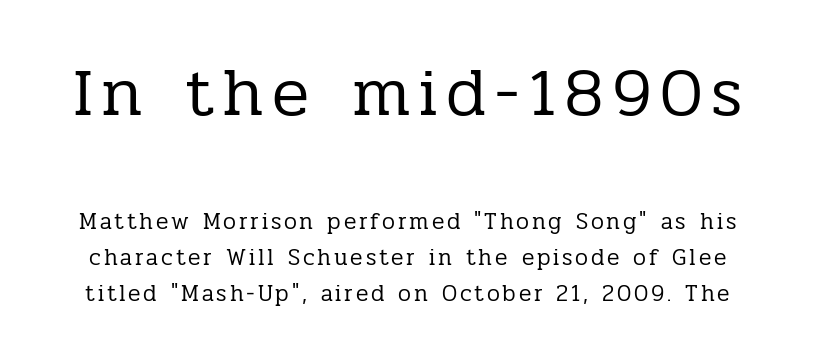
{"serif": "yes", "italic": "no", "bold": "no", "weight": "regular", "width": "normal", "stroke_contrast": "low", "x_height": "medium", "monospaced": "no", "underline": "no", "line_spacing": "normal", "line_spacing_ratio": 1.57, "larger_block": "first", "size_ratio": 3.0, "glyph_px": 69}
